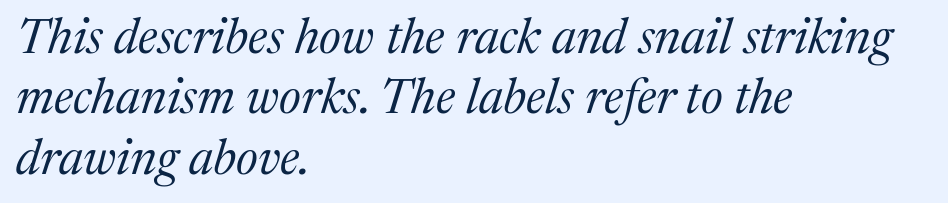
{"serif": "yes", "italic": "yes", "lean": "right", "slant_degrees": 17, "bold": "no", "weight": "regular", "width": "normal", "stroke_contrast": "medium", "x_height": "medium", "monospaced": "no", "underline": "no", "align": "left", "line_spacing_ratio": 1.23, "letter_spacing": "normal", "letter_spacing_em": 0.0, "glyph_px": 49}
